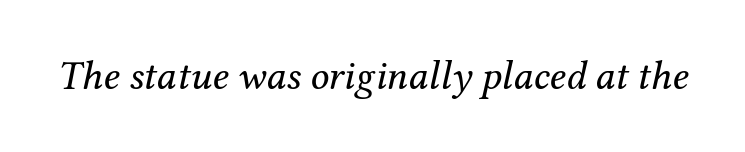
{"serif": "yes", "italic": "yes", "lean": "right", "slant_degrees": 12, "bold": "no", "weight": "regular", "width": "normal", "stroke_contrast": "medium", "x_height": "medium", "monospaced": "no", "underline": "no", "letter_spacing": "normal", "letter_spacing_em": 0.0, "glyph_px": 41}
